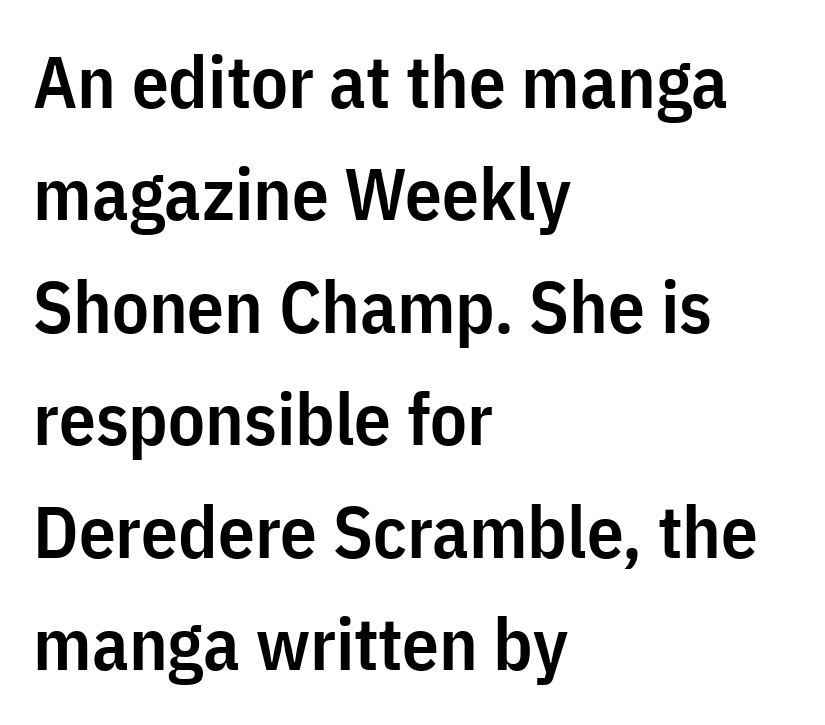
The image shows 73 px semibold, condensed sans-serif type, upright; set left-aligned, normal line spacing (1.54x), normal letter spacing, not underlined; low stroke contrast and a medium x-height.
